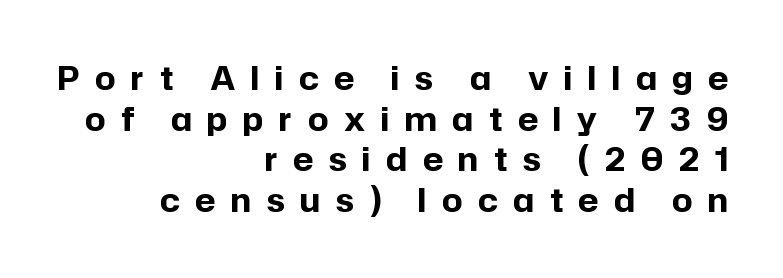
Q: Is the text bold? A: Yes.
Q: Is the text italic (slanted)? A: No, it is upright.
Q: Is the typeface a serif or a sans-serif typeface? A: Sans-serif.
Q: Is the text underlined? A: No.
Q: How is the paragraph aligned? A: Right-aligned.
Q: Is the spacing between letters normal or unusually wide? A: Unusually wide.
Q: Is the spacing between lines tight, normal or loose? A: Normal.
Q: Width (condensed, normal, or wide)? A: Normal.
Q: Stroke contrast? A: Low.
Q: x-height? A: Medium.
Q: Monospaced? A: No.
